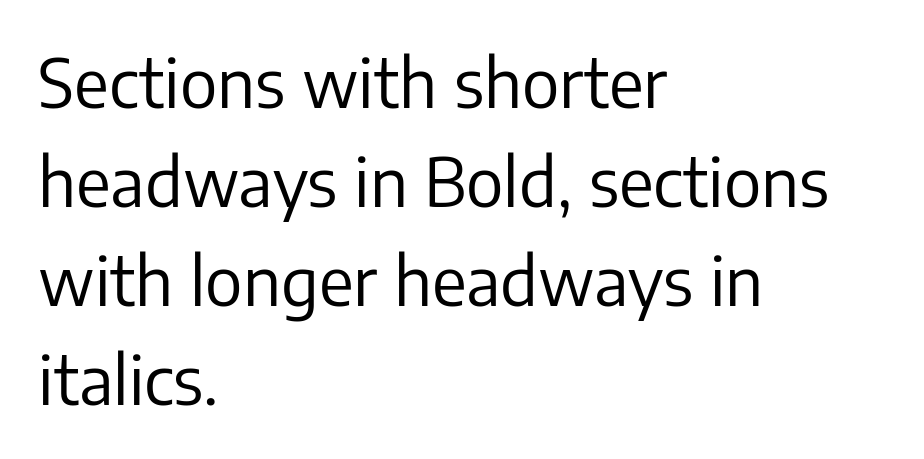
The image shows 67 px regular-weight sans-serif type, upright; set left-aligned, normal line spacing (1.48x), normal letter spacing, not underlined; low stroke contrast and a medium x-height.
